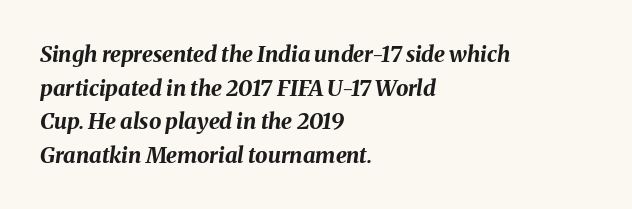
Observe the lean: these are italic letterforms. Honestly, there is no underline to notice here at all. The paragraph shown leans on its left margin. Caption: standard tracking, unaltered.
